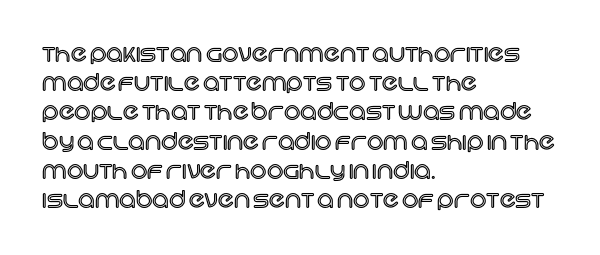
The image shows 23 px text type, upright; set left-aligned, normal line spacing (1.27x), normal letter spacing, not underlined.
